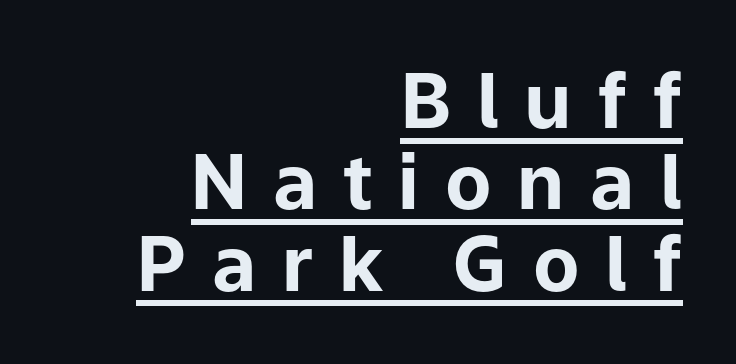
The image shows 76 px bold sans-serif type, upright; set right-aligned, tight line spacing (1.07x), unusually wide letter spacing (+0.34 em), underlined; low stroke contrast and a medium x-height.
